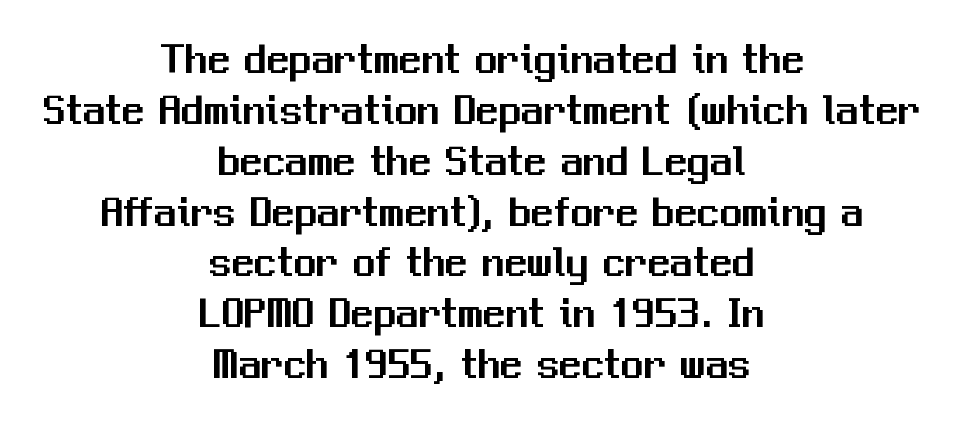
Q: Is the text italic (slanted)? A: No, it is upright.
Q: Is the typeface a serif or a sans-serif typeface? A: Sans-serif.
Q: Is the text underlined? A: No.
Q: How is the paragraph aligned? A: Centered.
Q: Is the spacing between letters normal or unusually wide? A: Normal.
Q: Is the spacing between lines tight, normal or loose? A: Tight.
Q: Width (condensed, normal, or wide)? A: Normal.
Q: Stroke contrast? A: Medium.
Q: x-height? A: Medium.
Q: Monospaced? A: No.
